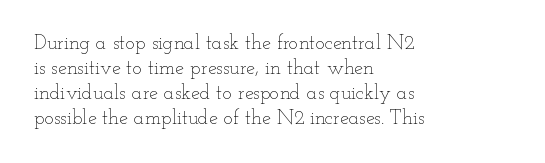
Q: Is the text bold? A: No.
Q: Is the text italic (slanted)? A: No, it is upright.
Q: Is the text underlined? A: No.
Q: How is the paragraph aligned? A: Left-aligned.
Q: Is the spacing between letters normal or unusually wide? A: Normal.
Q: Is the spacing between lines tight, normal or loose? A: Normal.
